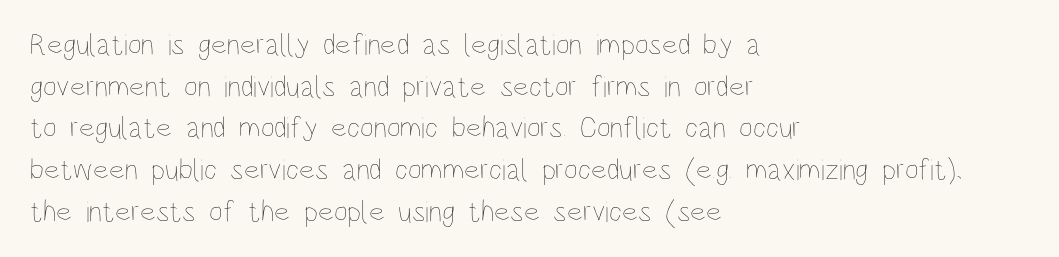
The image shows 30 px thin, condensed type, upright; set left-aligned, normal line spacing (1.39x), normal letter spacing, not underlined; low stroke contrast and a large x-height.
